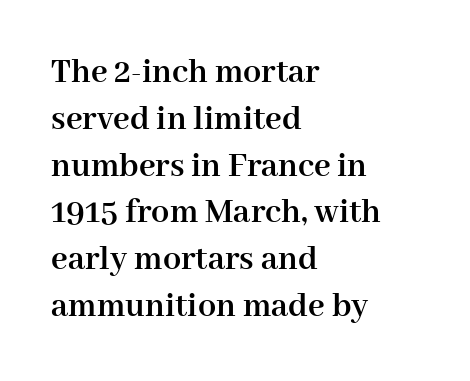
The image shows 36 px semibold serif type, upright; set left-aligned, normal line spacing (1.3x), normal letter spacing, not underlined; high stroke contrast and a medium x-height.
